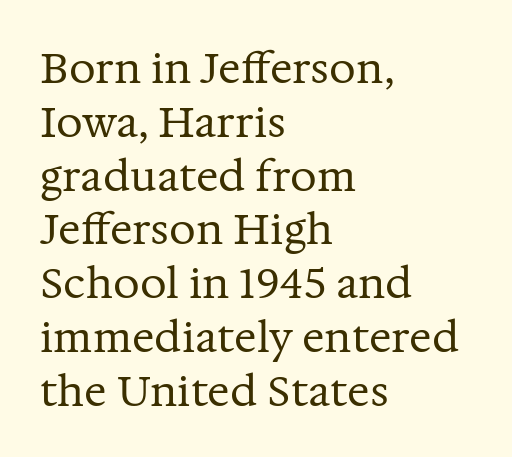
The image shows 42 px regular-weight serif type, upright; set left-aligned, normal line spacing (1.28x), normal letter spacing, not underlined; medium stroke contrast and a medium x-height.
